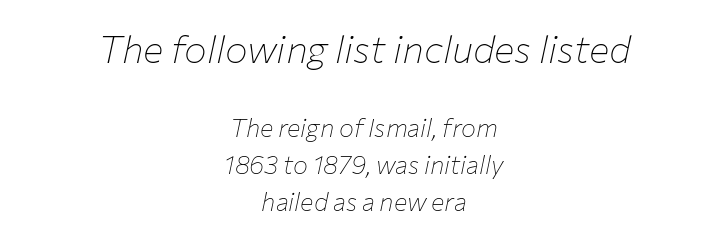
{"italic": "yes", "lean": "right", "slant_degrees": 12, "bold": "no", "weight": "thin", "width": "normal", "stroke_contrast": "low", "x_height": "medium", "monospaced": "no", "underline": "no", "align": "center", "line_spacing": "normal", "line_spacing_ratio": 1.48, "letter_spacing": "normal", "letter_spacing_em": 0.0, "larger_block": "first", "size_ratio": 1.52, "glyph_px": 38}
